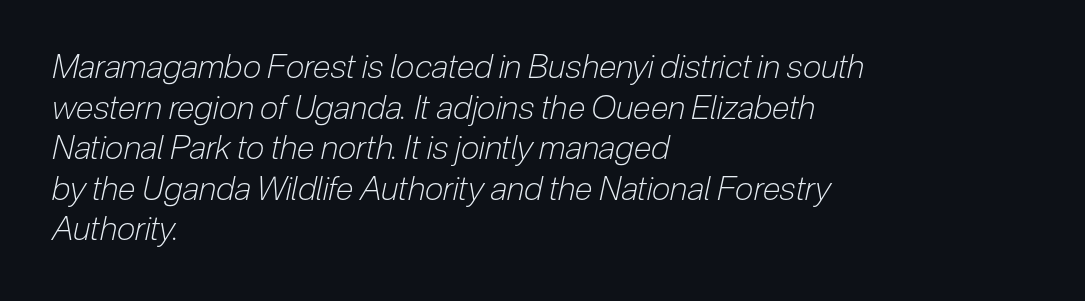
The baseline area is clear. Weight: not bold — regular or lighter. Reading down the block, your eye returns to a fixed left position each line. Compared with ordinary roman type, these characters are visibly tilted. Honestly, the letter spacing is just normal — you wouldn't notice it.
